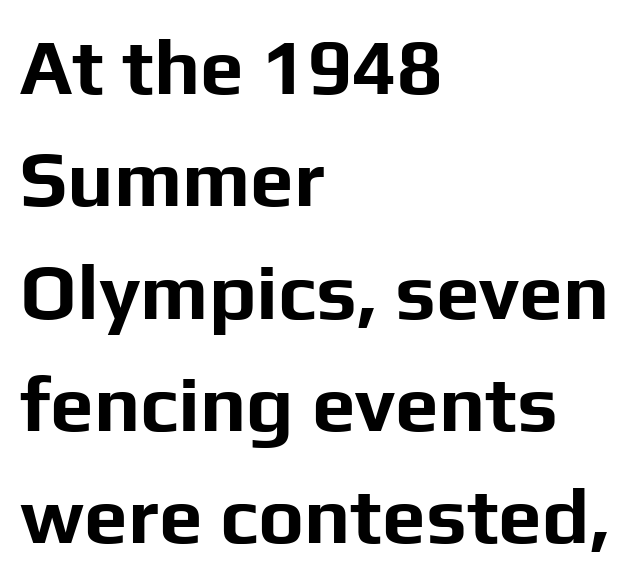
{"serif": "no", "italic": "no", "bold": "yes", "weight": "bold", "width": "normal", "stroke_contrast": "low", "x_height": "medium", "monospaced": "no", "underline": "no", "align": "left", "line_spacing": "normal", "line_spacing_ratio": 1.44, "letter_spacing": "normal", "letter_spacing_em": 0.0, "glyph_px": 78}
